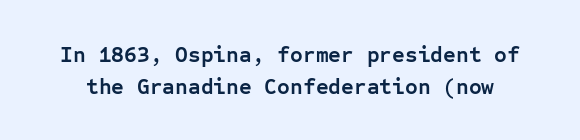
Q: Is the text bold? A: Yes.
Q: Is the text italic (slanted)? A: No, it is upright.
Q: Is the text underlined? A: No.
Q: Is the spacing between letters normal or unusually wide? A: Normal.
Q: Is the spacing between lines tight, normal or loose? A: Normal.
